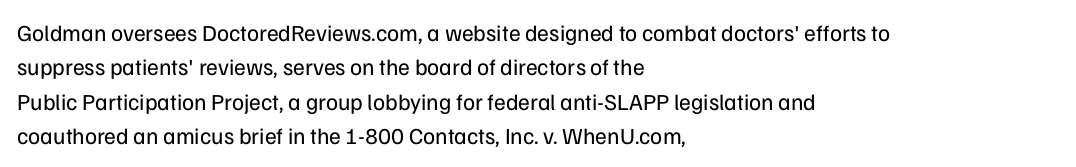
The vertical gap from one line to the next is medium. These lines were composed using upright roman letters. Horizontal alignment here is leftward, the default for most running prose. The gaps between neighbouring characters are ordinary and unremarkable. Weight: regular or lighter.
